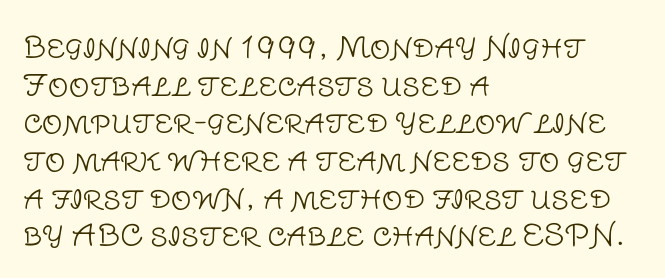
{"serif": "no", "bold": "no", "weight": "light", "width": "normal", "stroke_contrast": "low", "x_height": "large", "monospaced": "no", "underline": "no", "align": "left", "line_spacing": "normal", "line_spacing_ratio": 1.3, "letter_spacing": "normal", "letter_spacing_em": 0.0, "glyph_px": 29}
